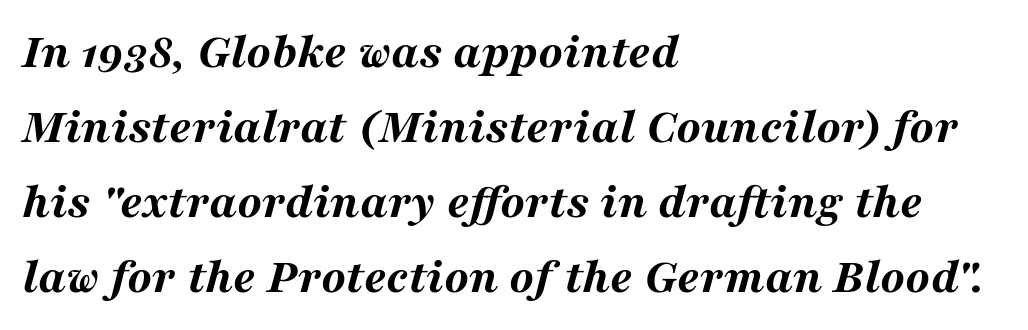
{"italic": "yes", "lean": "right", "slant_degrees": 16, "bold": "yes", "weight": "bold", "width": "wide", "stroke_contrast": "medium", "x_height": "medium", "monospaced": "no", "underline": "no", "align": "left", "line_spacing": "normal", "line_spacing_ratio": 1.5, "letter_spacing": "normal", "letter_spacing_em": 0.0, "glyph_px": 50}
